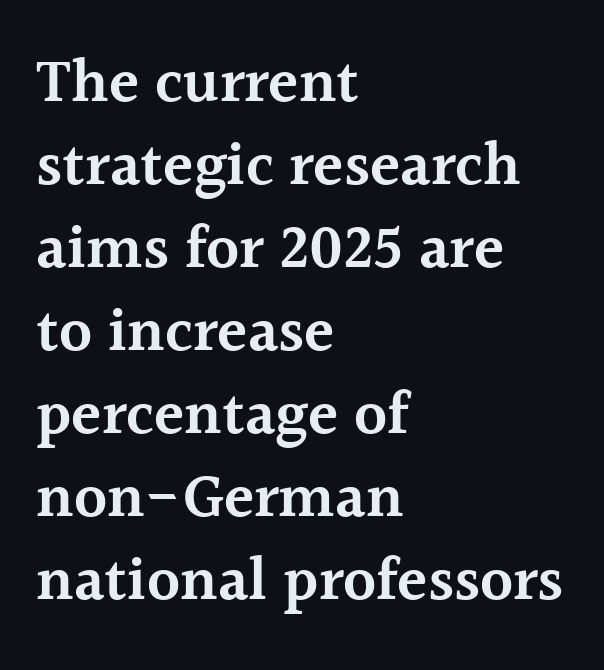
This sample keeps an unexceptional amount of space between lines. The paragraph shown leans on its left margin. Varying glyph widths throughout — classic text-font behaviour. Every character sits straight up, as roman type does.
